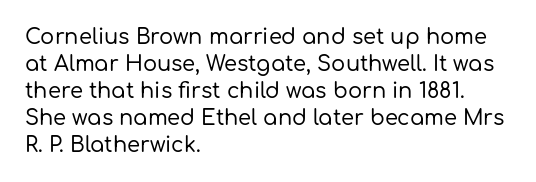
Q: Is the text italic (slanted)? A: No, it is upright.
Q: Is the text underlined? A: No.
Q: How is the paragraph aligned? A: Left-aligned.
Q: Is the spacing between letters normal or unusually wide? A: Normal.
Q: Is the spacing between lines tight, normal or loose? A: Normal.
